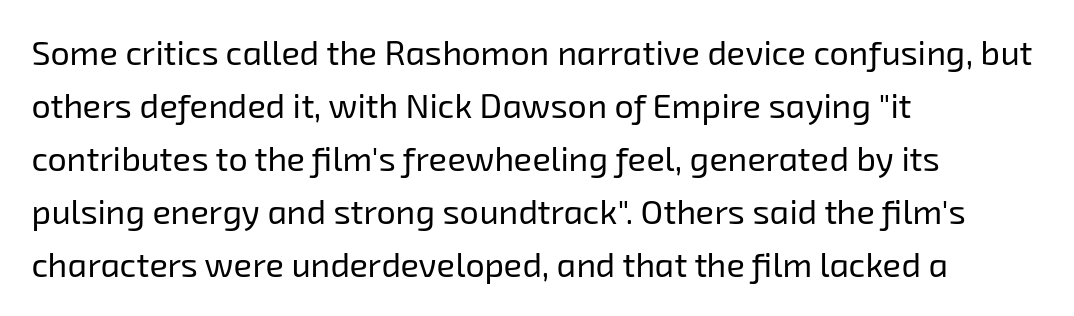
Q: Is the text bold? A: No.
Q: Is the typeface a serif or a sans-serif typeface? A: Sans-serif.
Q: Is the text underlined? A: No.
Q: How is the paragraph aligned? A: Left-aligned.
Q: Is the spacing between letters normal or unusually wide? A: Normal.
Q: Is the spacing between lines tight, normal or loose? A: Normal.
Q: Width (condensed, normal, or wide)? A: Normal.
Q: Stroke contrast? A: Low.
Q: x-height? A: Medium.
Q: Monospaced? A: No.
